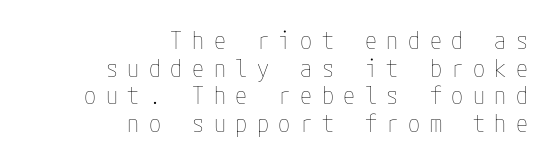
{"italic": "no", "bold": "no", "underline": "no", "align": "right", "line_spacing": "tight", "line_spacing_ratio": 1.15, "letter_spacing": "wide", "letter_spacing_em": 0.4, "glyph_px": 24}
